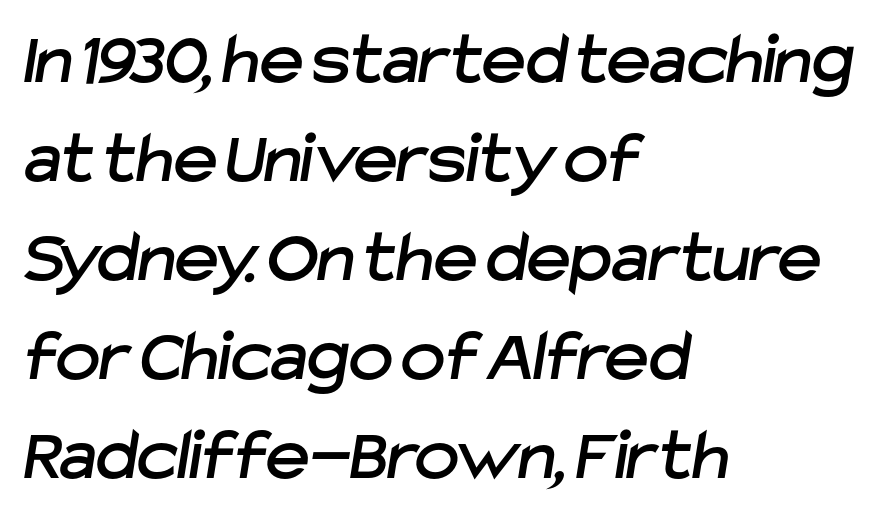
{"serif": "no", "width": "normal", "stroke_contrast": "low", "x_height": "medium", "monospaced": "no", "underline": "no", "align": "left", "line_spacing": "normal", "line_spacing_ratio": 1.32, "letter_spacing": "normal", "letter_spacing_em": 0.0, "glyph_px": 75}
